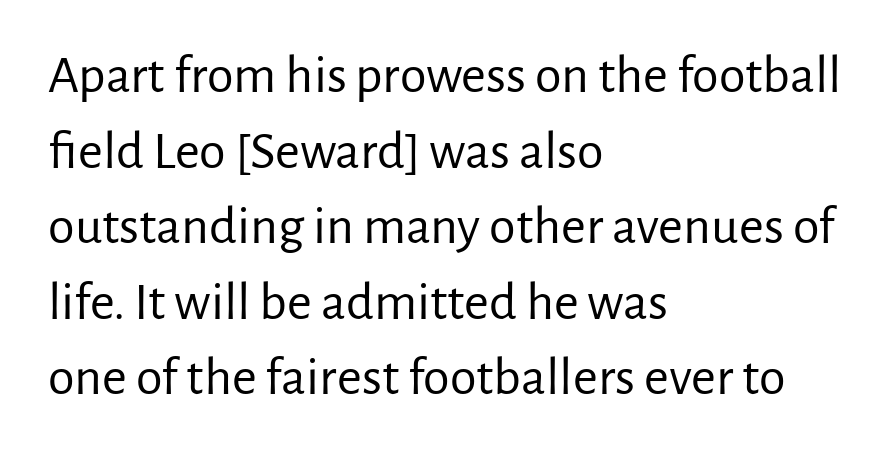
Q: Is the text bold? A: No.
Q: Is the text italic (slanted)? A: No, it is upright.
Q: Is the typeface a serif or a sans-serif typeface? A: Sans-serif.
Q: Is the text underlined? A: No.
Q: How is the paragraph aligned? A: Left-aligned.
Q: Is the spacing between letters normal or unusually wide? A: Normal.
Q: Is the spacing between lines tight, normal or loose? A: Normal.
Q: Width (condensed, normal, or wide)? A: Normal.
Q: Stroke contrast? A: Low.
Q: x-height? A: Medium.
Q: Monospaced? A: No.
